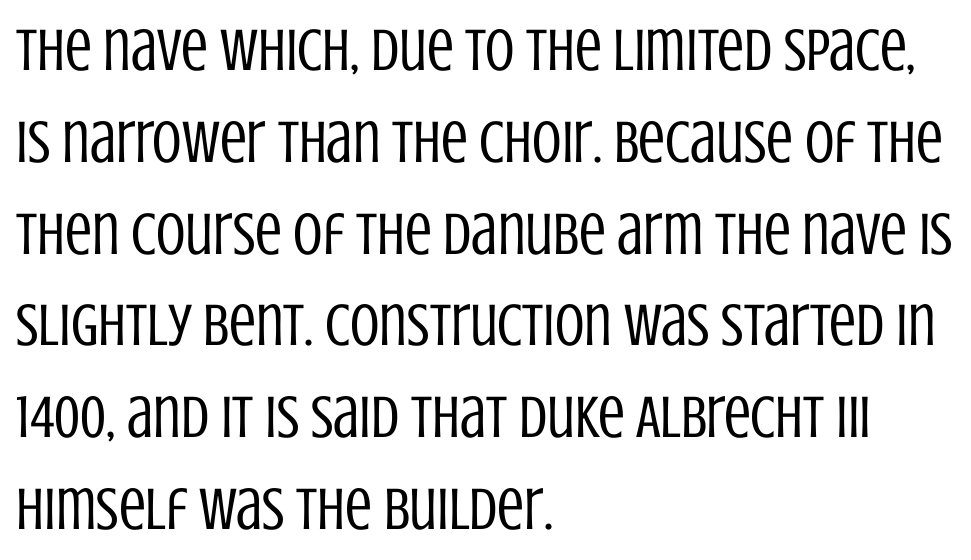
The image shows 60 px regular-weight, condensed sans-serif type, upright; set left-aligned, normal line spacing (1.53x), normal letter spacing, not underlined; low stroke contrast and a large x-height.
